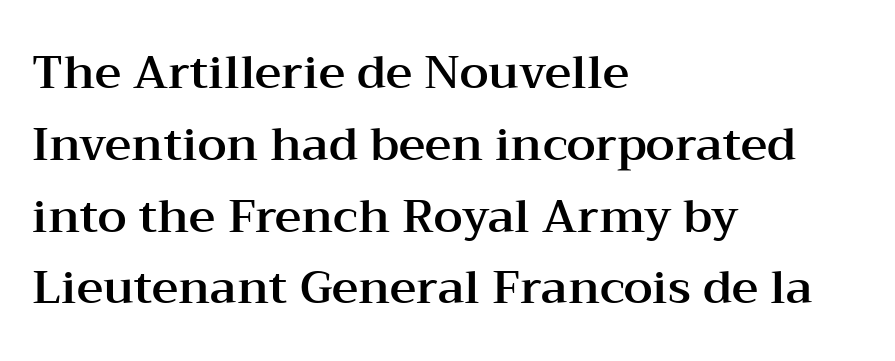
Does the copy run flush right? No — it runs flush left. Proportional: the letters do not fall into vertical columns. Are there feet on the stems? There are — it's a serif. Notice how descenders clear the ascenders below comfortably — that's standard leading. Is the letter spacing exaggerated? No — it looks like the ordinary default. This sample uses an upright cut, with every glyph sitting square on the baseline.
